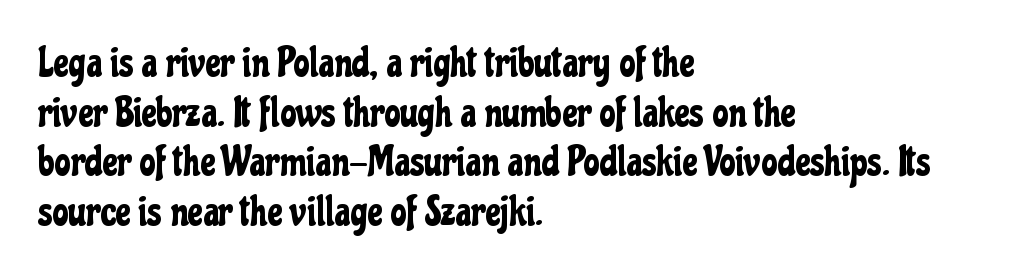
The image shows 41 px condensed sans-serif type, upright; set left-aligned, line spacing 1.21x, normal letter spacing, not underlined; low stroke contrast and a medium x-height.
